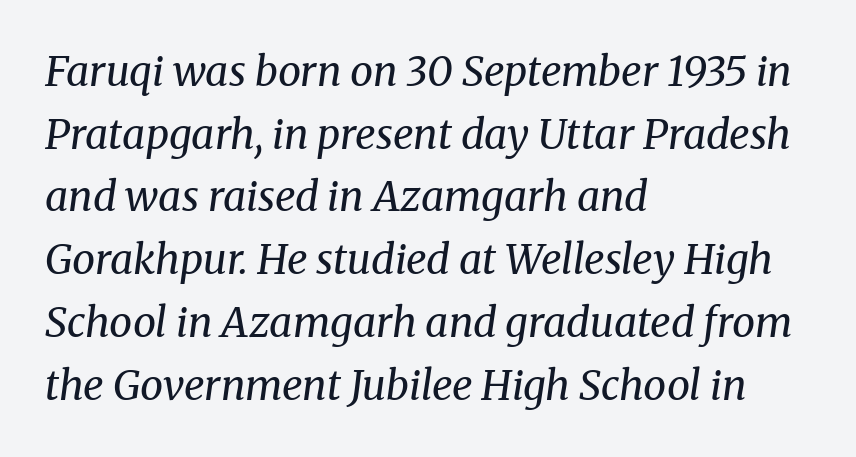
Beneath every word, the page is bare. Regarding serifs, this sample has them. Baseline-to-baseline distance is the conventional proportion of letter height. Tracking value appears to be zero — textbook default spacing. A student would call this left alignment; a typographer would say flush left, rag right. This is not heavy type; no bold has been used.
